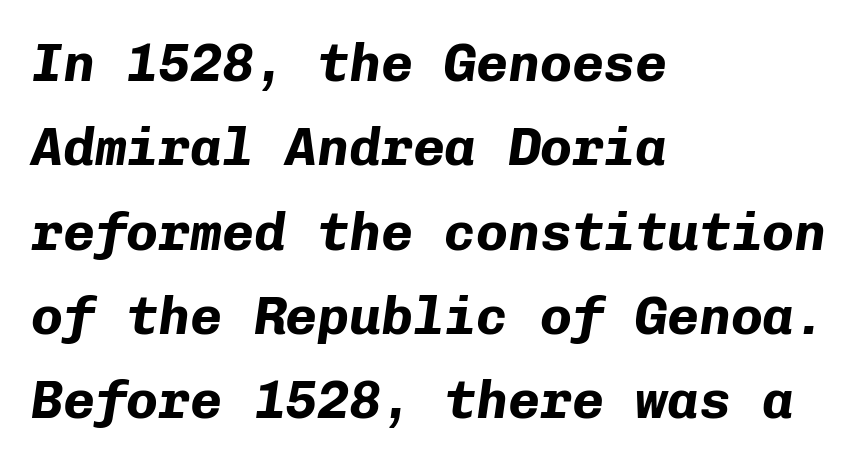
Q: Is the text bold? A: Yes.
Q: Is the text italic (slanted)? A: Yes, it leans right by about 8 degrees.
Q: Is the text underlined? A: No.
Q: How is the paragraph aligned? A: Left-aligned.
Q: Is the spacing between letters normal or unusually wide? A: Normal.
Q: Is the spacing between lines tight, normal or loose? A: Normal.
Q: Width (condensed, normal, or wide)? A: Normal.
Q: Stroke contrast? A: Low.
Q: x-height? A: Medium.
Q: Monospaced? A: Yes.
